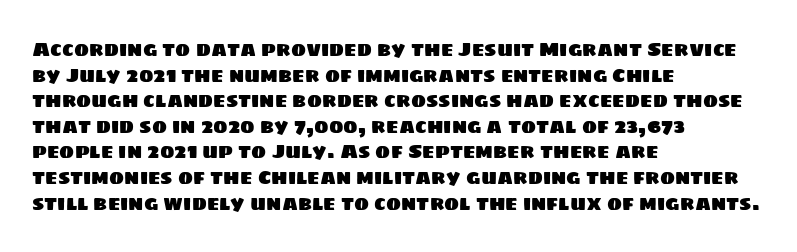
{"underline": "no", "align": "left", "line_spacing": "normal", "line_spacing_ratio": 1.28, "letter_spacing": "normal", "letter_spacing_em": 0.0, "glyph_px": 20}
